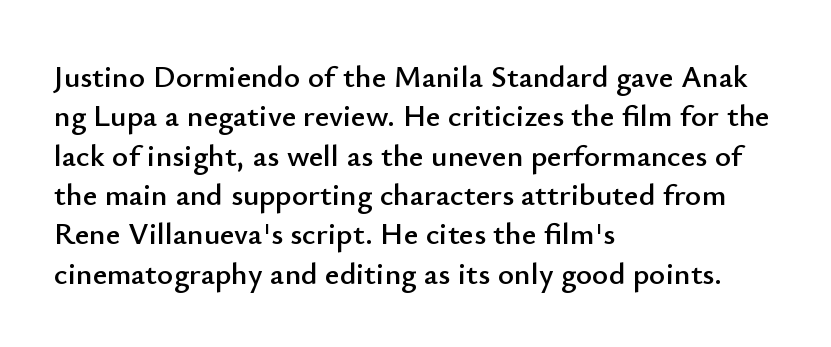
{"serif": "no", "italic": "no", "width": "normal", "stroke_contrast": "low", "x_height": "small", "monospaced": "no", "underline": "no", "align": "left", "line_spacing": "normal", "line_spacing_ratio": 1.27, "letter_spacing": "normal", "letter_spacing_em": 0.0, "glyph_px": 31}
